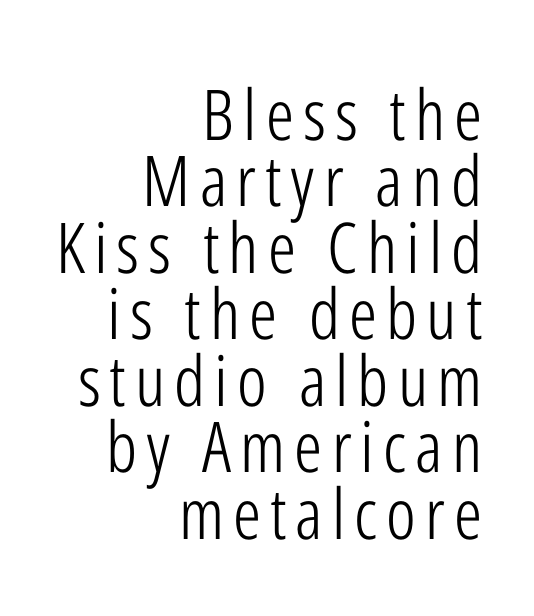
{"serif": "no", "italic": "no", "bold": "no", "weight": "light", "width": "condensed", "stroke_contrast": "low", "x_height": "medium", "monospaced": "no", "underline": "no", "align": "right", "line_spacing": "tight", "line_spacing_ratio": 0.95, "glyph_px": 70}
